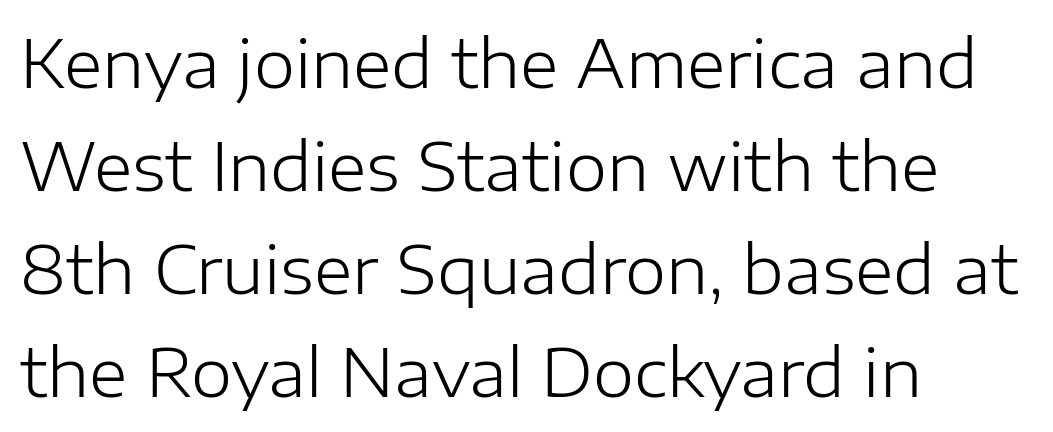
Q: Is the text bold? A: No.
Q: Is the text italic (slanted)? A: No, it is upright.
Q: Is the typeface a serif or a sans-serif typeface? A: Sans-serif.
Q: Is the text underlined? A: No.
Q: How is the paragraph aligned? A: Left-aligned.
Q: Is the spacing between letters normal or unusually wide? A: Normal.
Q: Is the spacing between lines tight, normal or loose? A: Normal.
Q: Width (condensed, normal, or wide)? A: Normal.
Q: Stroke contrast? A: Low.
Q: x-height? A: Medium.
Q: Monospaced? A: No.
